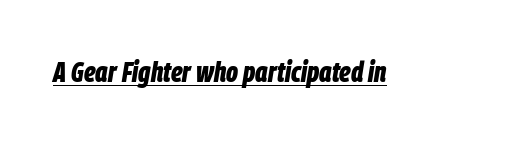
The face used here appears with an underline applied. This is oblique type, the kind used for emphasis or titles. Thick stems and heavy bowls — unmistakably bold. Do the characters align in a grid? No, the font is proportional. Characters follow at the spacing the type designer built in.
